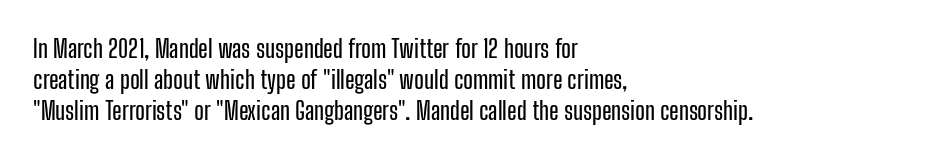
{"italic": "no", "underline": "no", "align": "left", "line_spacing": "normal", "line_spacing_ratio": 1.25, "letter_spacing": "normal", "letter_spacing_em": 0.0, "glyph_px": 25}
